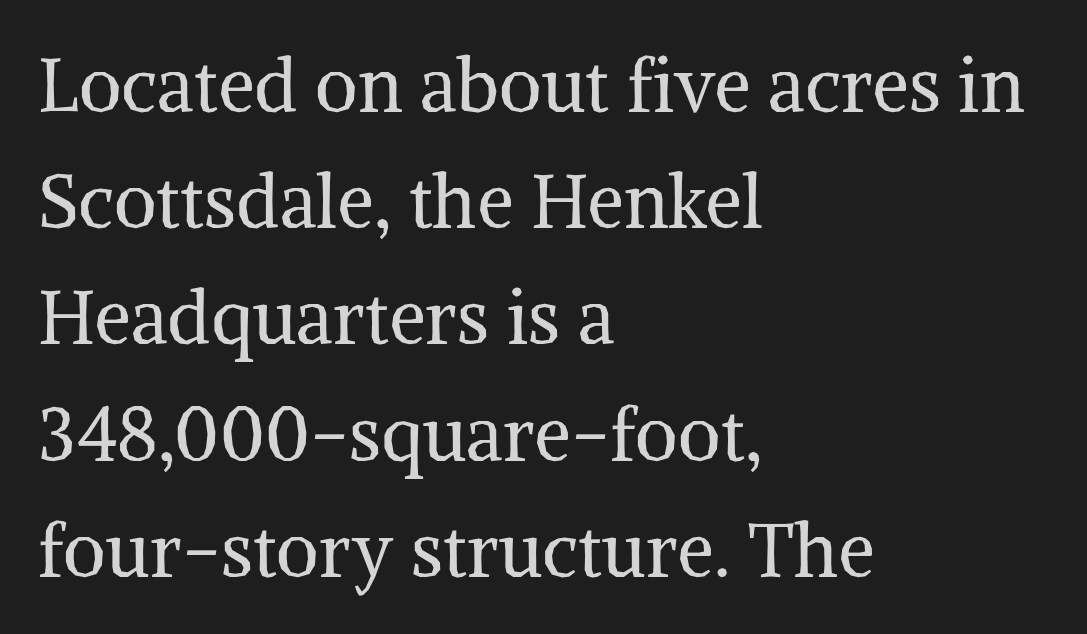
These lines stack with their left ends in a neat column. Heft: none added — not bold. What kind of face is this? One with serifs. The gap between lines stays unmarked. This is the regular roman posture of the typeface.
